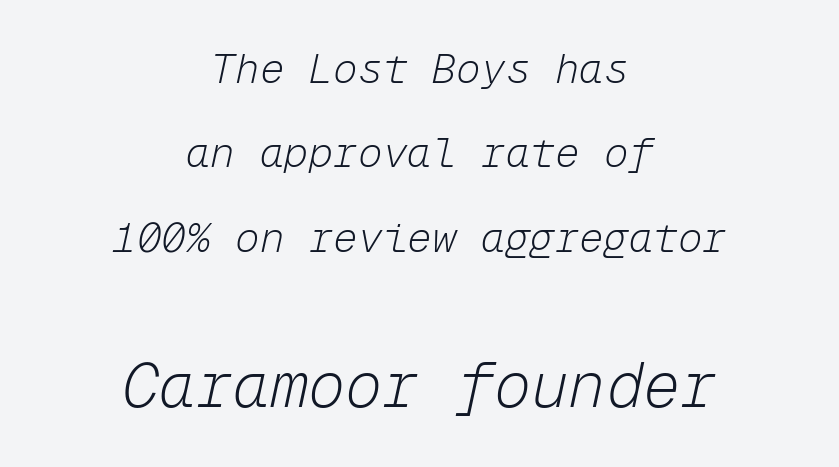
Q: Is the text bold? A: No.
Q: Is the text italic (slanted)? A: Yes, it leans right by about 12 degrees.
Q: Is the text underlined? A: No.
Q: How is the paragraph aligned? A: Centered.
Q: Is the spacing between letters normal or unusually wide? A: Normal.
Q: Is the spacing between lines tight, normal or loose? A: Loose.
Q: Which block of text is set in a larger size, the first (top) or the second (bottom)? A: The second (bottom) one.
Q: Width (condensed, normal, or wide)? A: Normal.
Q: Stroke contrast? A: Low.
Q: x-height? A: Medium.
Q: Monospaced? A: Yes.
